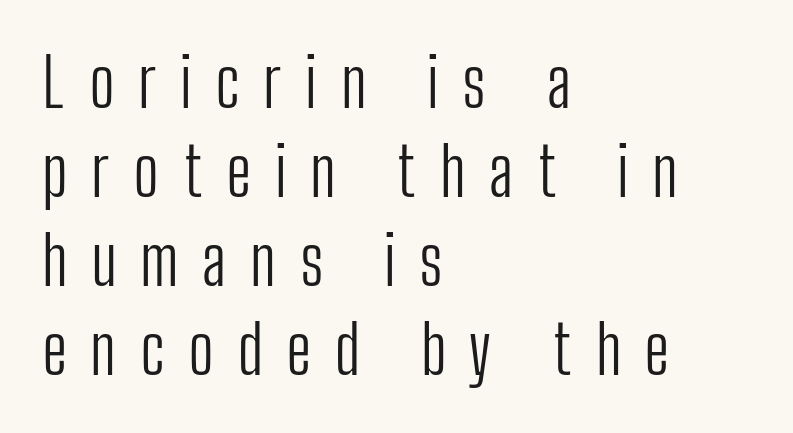
{"serif": "no", "italic": "no", "bold": "no", "weight": "light", "width": "condensed", "stroke_contrast": "low", "x_height": "medium", "monospaced": "no", "underline": "no", "align": "left", "line_spacing": "normal", "line_spacing_ratio": 1.33, "letter_spacing": "wide", "letter_spacing_em": 0.35, "glyph_px": 67}
